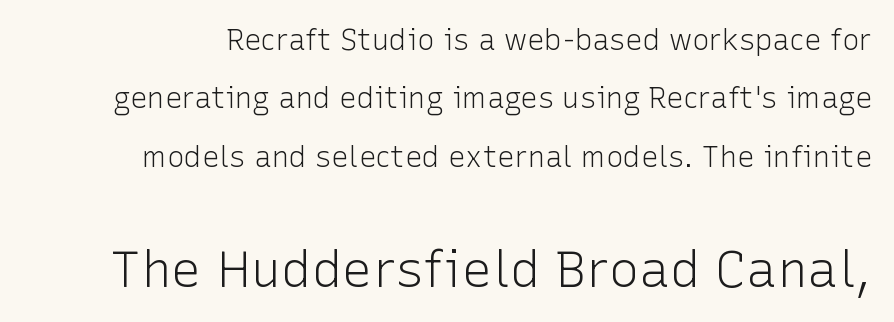
Q: Is the text bold? A: No.
Q: Is the text italic (slanted)? A: No, it is upright.
Q: Is the typeface a serif or a sans-serif typeface? A: Sans-serif.
Q: Is the text underlined? A: No.
Q: Is the spacing between letters normal or unusually wide? A: Normal.
Q: Is the spacing between lines tight, normal or loose? A: Loose.
Q: Which block of text is set in a larger size, the first (top) or the second (bottom)? A: The second (bottom) one.
Q: Width (condensed, normal, or wide)? A: Normal.
Q: Stroke contrast? A: Low.
Q: x-height? A: Medium.
Q: Monospaced? A: No.
